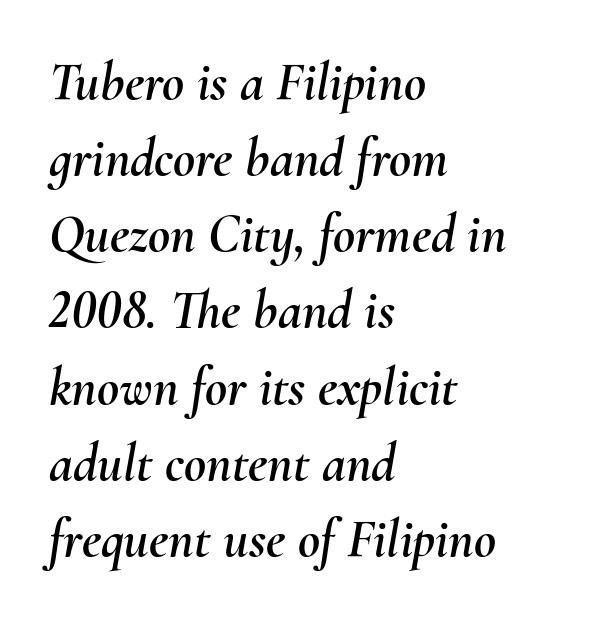
Q: Is the text italic (slanted)? A: Yes, it leans right by about 10 degrees.
Q: Is the text underlined? A: No.
Q: How is the paragraph aligned? A: Left-aligned.
Q: Is the spacing between letters normal or unusually wide? A: Normal.
Q: Is the spacing between lines tight, normal or loose? A: Normal.
Q: Width (condensed, normal, or wide)? A: Normal.
Q: Stroke contrast? A: Medium.
Q: x-height? A: Small.
Q: Monospaced? A: No.
